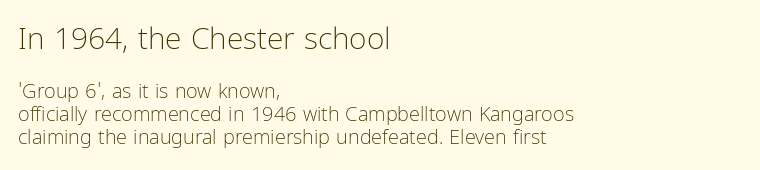
This sample uses a sans-serif face. Bold? No — there's no thickening of the strokes. The face used here is proportionally spaced, like ordinary book or web type. Students, note that the glyphs here touch the page at normal intervals. Words float on clear page, feet unadorned. The composition opens big and finishes small.
